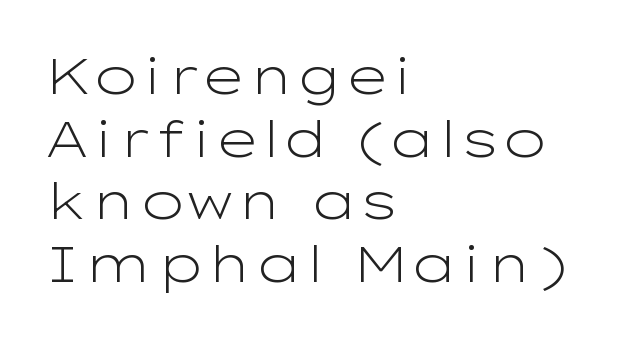
{"serif": "no", "italic": "no", "bold": "no", "weight": "light", "width": "wide", "stroke_contrast": "low", "x_height": "medium", "monospaced": "no", "underline": "no", "align": "left", "line_spacing_ratio": 1.23, "letter_spacing": "normal", "letter_spacing_em": 0.0, "glyph_px": 51}
